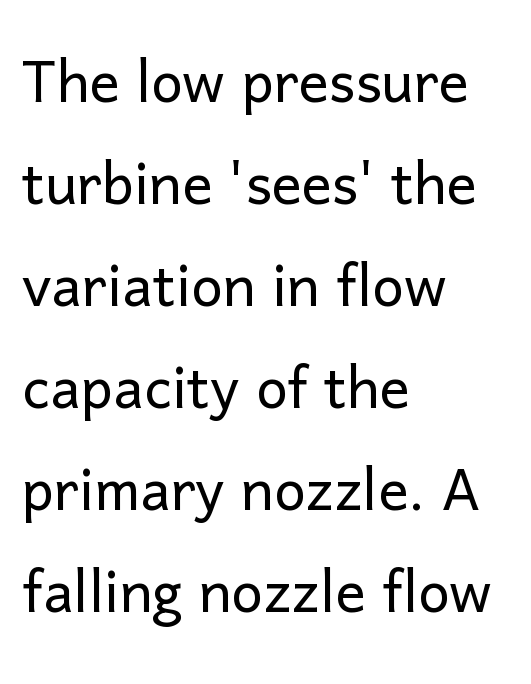
Between one letter and the next there's only the usual sliver of space. The passage shown is not underscored anywhere. Note the varied advance widths — an 'i' is clearly narrower than an 'm'. Does the lettering tilt? It doesn't — this is upright.
